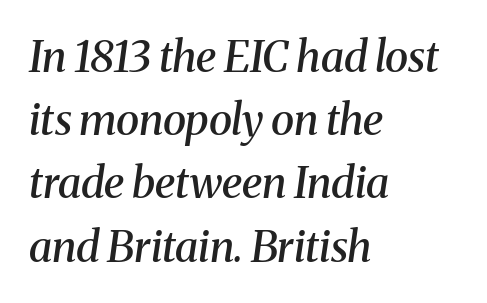
The image shows 43 px semibold serif type, italic (leaning right); set left-aligned, normal line spacing (1.47x), normal letter spacing, not underlined; medium stroke contrast and a medium x-height.
